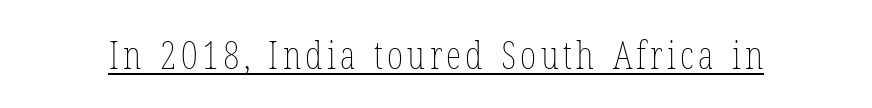
The image shows 39 px thin, condensed type, upright; set underlined; low stroke contrast and a medium x-height.
